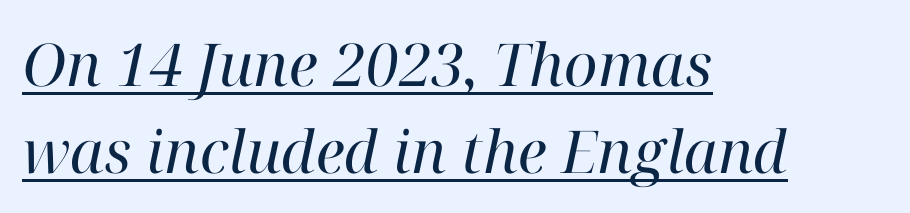
There is no visible air inserted between adjacent glyphs. These lines are composed in type with serifs. What decoration does the sample have? An underline. The text block is weighted toward the left margin, trailing off unevenly rightward. The designer left line spacing at the default. The lettering tilts uniformly, giving the passage an italic look.
